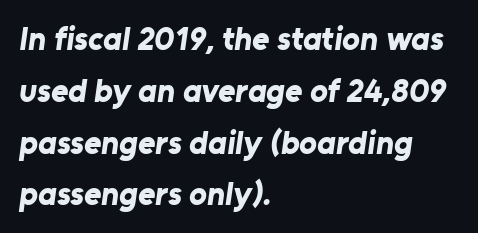
A typesetter would call this zero additional tracking. The face used here has the dense, thick strokes of a bold. The compositor pushed each line to the left boundary. Check the space under the baseline: it is left empty. Looks like regular typesetting: each glyph gets only the width it needs.
